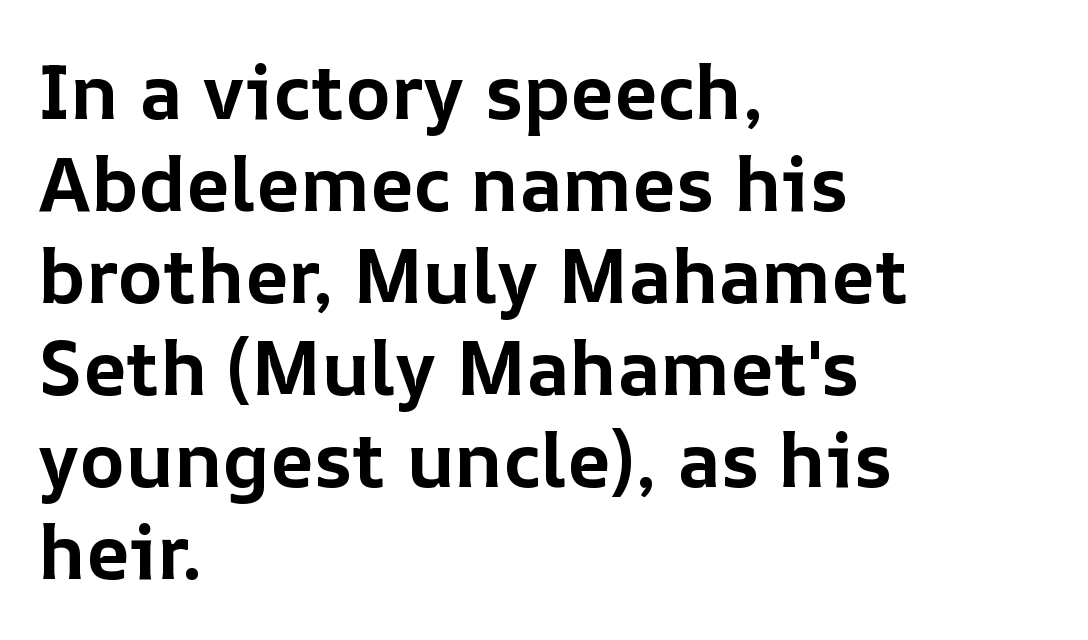
Q: Is the text bold? A: Yes.
Q: Is the text italic (slanted)? A: No, it is upright.
Q: Is the text underlined? A: No.
Q: How is the paragraph aligned? A: Left-aligned.
Q: Is the spacing between letters normal or unusually wide? A: Normal.
Q: Width (condensed, normal, or wide)? A: Normal.
Q: Stroke contrast? A: Low.
Q: x-height? A: Medium.
Q: Monospaced? A: No.
